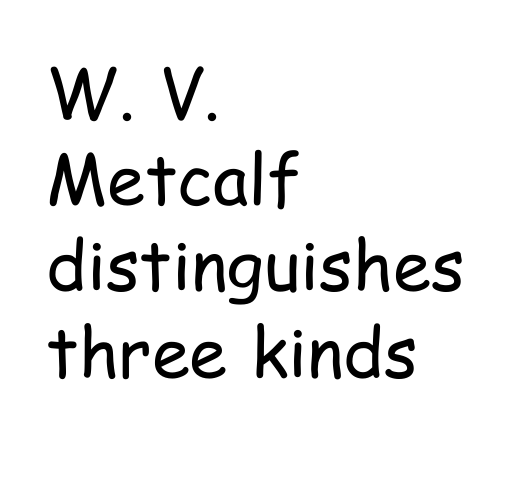
The image shows 69 px regular-weight, condensed sans-serif type, upright; set left-aligned, normal line spacing (1.25x), normal letter spacing, not underlined; low stroke contrast and a medium x-height.
